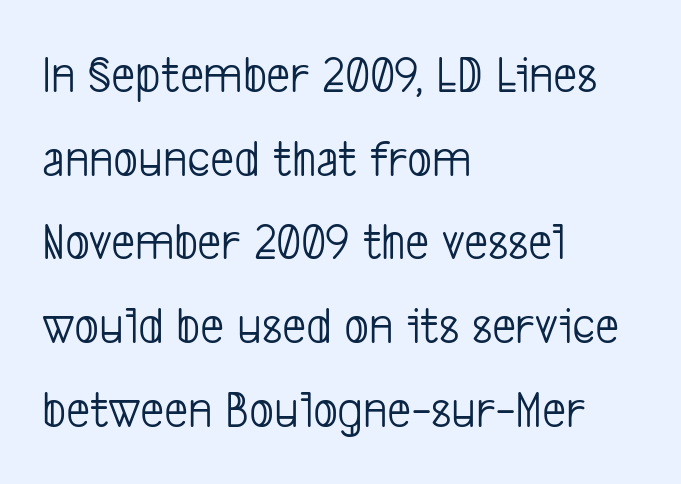
The image shows 53 px light, condensed sans-serif type; set left-aligned, normal line spacing (1.58x), normal letter spacing, not underlined; low stroke contrast and a medium x-height.
